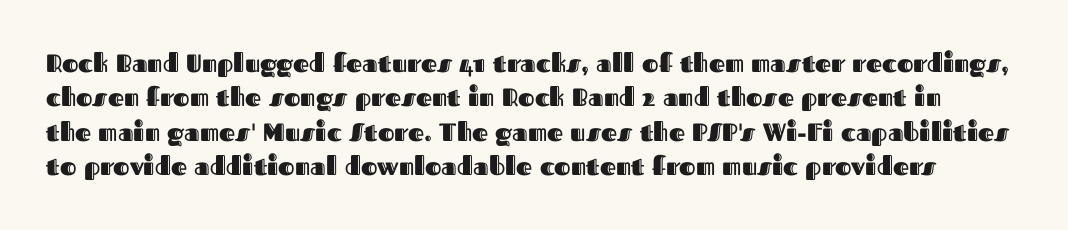
The image shows 25 px text type, upright; set normal line spacing (1.38x), normal letter spacing, not underlined.
